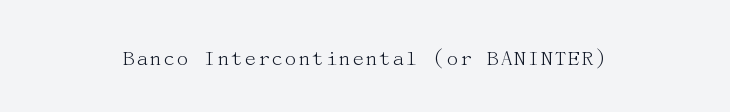
Q: Is the text bold? A: No.
Q: Is the text italic (slanted)? A: No, it is upright.
Q: Is the text underlined? A: No.
Q: How is the paragraph aligned? A: Centered.
Q: Is the spacing between letters normal or unusually wide? A: Normal.
